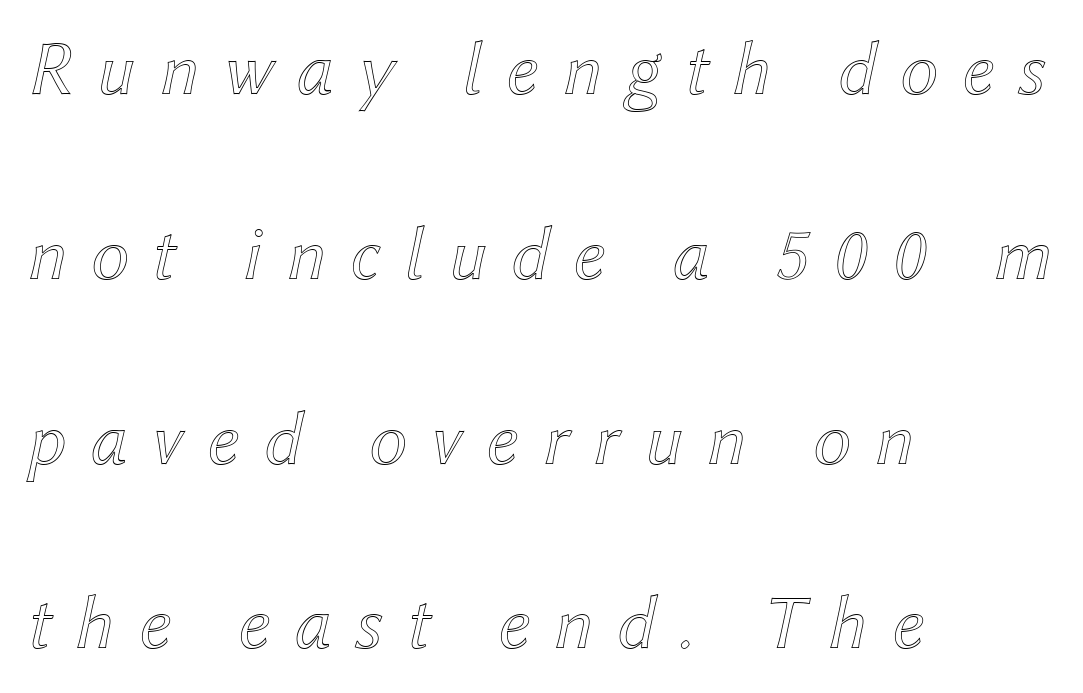
{"italic": "yes", "lean": "right", "slant_degrees": 12, "width": "normal", "x_height": "medium", "monospaced": "no", "underline": "no", "align": "left", "line_spacing": "loose", "line_spacing_ratio": 2.4, "letter_spacing": "wide", "letter_spacing_em": 0.31, "glyph_px": 77}
